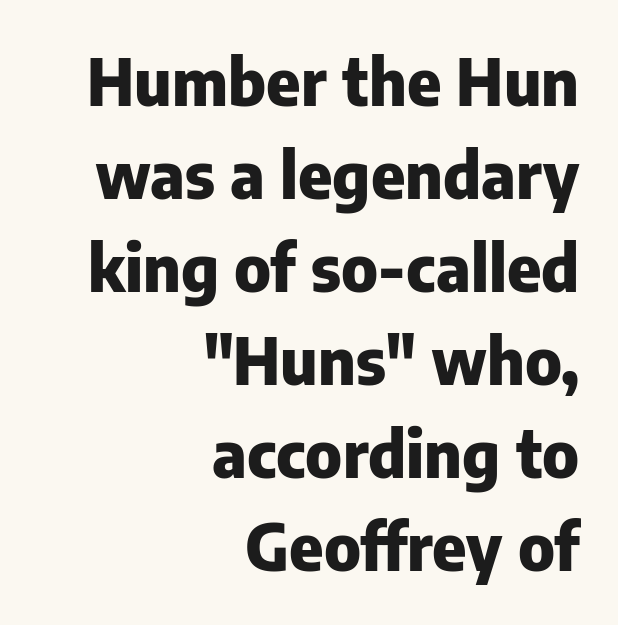
Q: Is the text bold? A: Yes.
Q: Is the text italic (slanted)? A: No, it is upright.
Q: Is the typeface a serif or a sans-serif typeface? A: Sans-serif.
Q: Is the text underlined? A: No.
Q: How is the paragraph aligned? A: Right-aligned.
Q: Is the spacing between letters normal or unusually wide? A: Normal.
Q: Is the spacing between lines tight, normal or loose? A: Normal.
Q: Width (condensed, normal, or wide)? A: Normal.
Q: Stroke contrast? A: Low.
Q: x-height? A: Medium.
Q: Monospaced? A: No.
